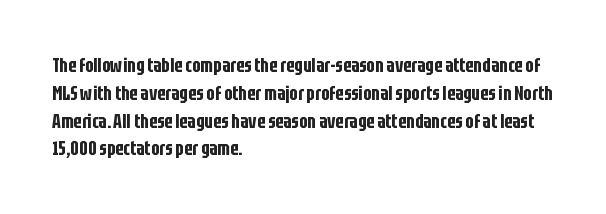
Q: Is the text italic (slanted)? A: No, it is upright.
Q: Is the text underlined? A: No.
Q: How is the paragraph aligned? A: Left-aligned.
Q: Is the spacing between letters normal or unusually wide? A: Normal.
Q: Is the spacing between lines tight, normal or loose? A: Normal.
